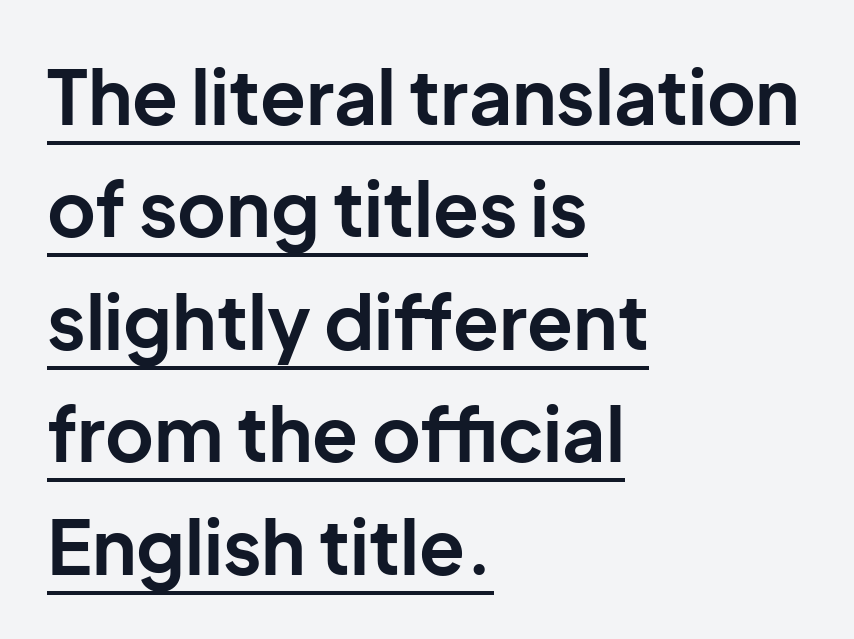
Q: Is the text bold? A: Yes.
Q: Is the text italic (slanted)? A: No, it is upright.
Q: Is the typeface a serif or a sans-serif typeface? A: Sans-serif.
Q: Is the text underlined? A: Yes.
Q: How is the paragraph aligned? A: Left-aligned.
Q: Is the spacing between letters normal or unusually wide? A: Normal.
Q: Is the spacing between lines tight, normal or loose? A: Normal.
Q: Width (condensed, normal, or wide)? A: Normal.
Q: Stroke contrast? A: Low.
Q: x-height? A: Medium.
Q: Monospaced? A: No.
